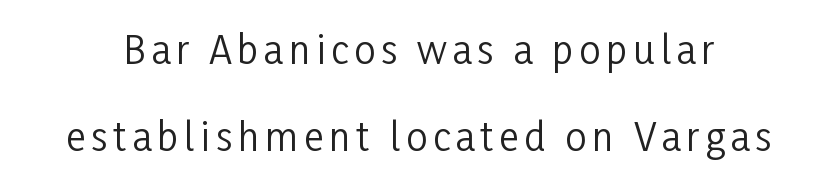
{"serif": "no", "italic": "no", "bold": "no", "weight": "regular", "width": "condensed", "stroke_contrast": "low", "x_height": "medium", "monospaced": "no", "underline": "no", "line_spacing": "loose", "line_spacing_ratio": 2.28, "glyph_px": 38}
